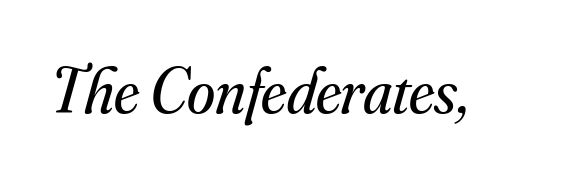
The image shows 64 px regular-weight serif type, italic (leaning right); set normal letter spacing, not underlined; medium stroke contrast and a small x-height.
